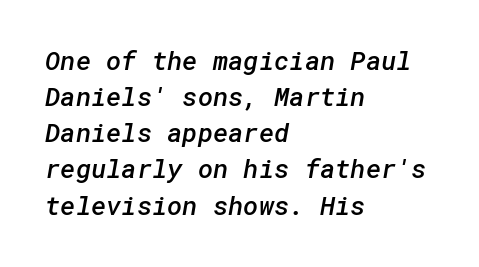
The image shows 26 px text type; set left-aligned, normal line spacing (1.39x), normal letter spacing, not underlined.
